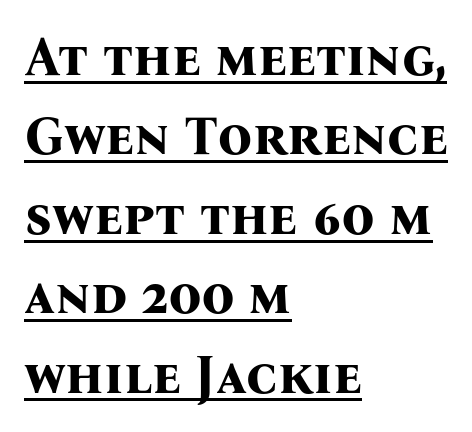
{"serif": "yes", "italic": "no", "bold": "yes", "weight": "bold", "width": "normal", "stroke_contrast": "medium", "x_height": "medium", "monospaced": "no", "underline": "yes", "align": "left", "line_spacing": "normal", "line_spacing_ratio": 1.47, "letter_spacing": "normal", "letter_spacing_em": 0.0, "glyph_px": 54}
